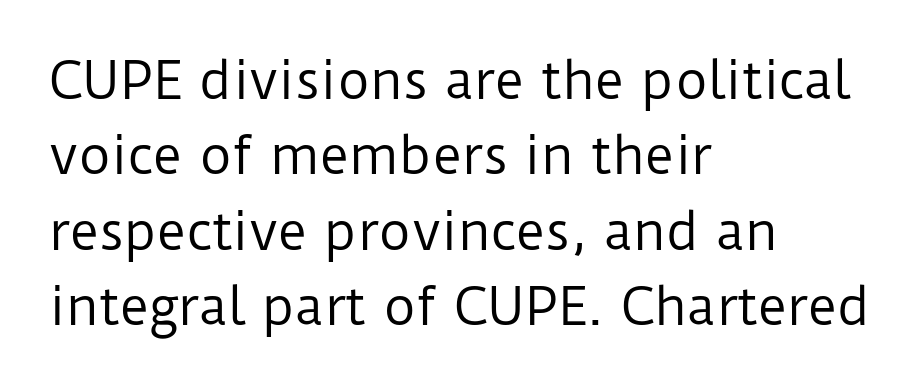
{"serif": "no", "italic": "no", "bold": "no", "weight": "regular", "width": "normal", "stroke_contrast": "low", "x_height": "medium", "monospaced": "no", "underline": "no", "align": "left", "line_spacing": "normal", "line_spacing_ratio": 1.51, "letter_spacing": "normal", "letter_spacing_em": 0.0, "glyph_px": 50}
